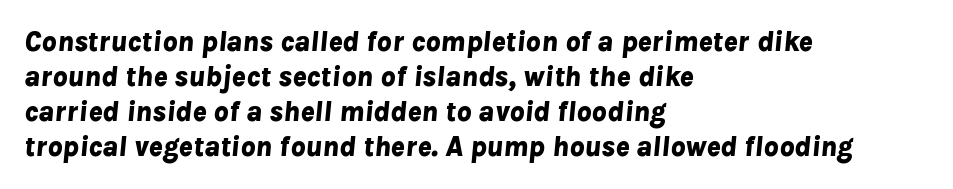
The gaps between neighbouring characters are ordinary and unremarkable. Would a proofreader flag this as italicized? Yes. Glance below the letters and you will spot only blank space. A typesetter would call this proportional, since set widths differ per character.
